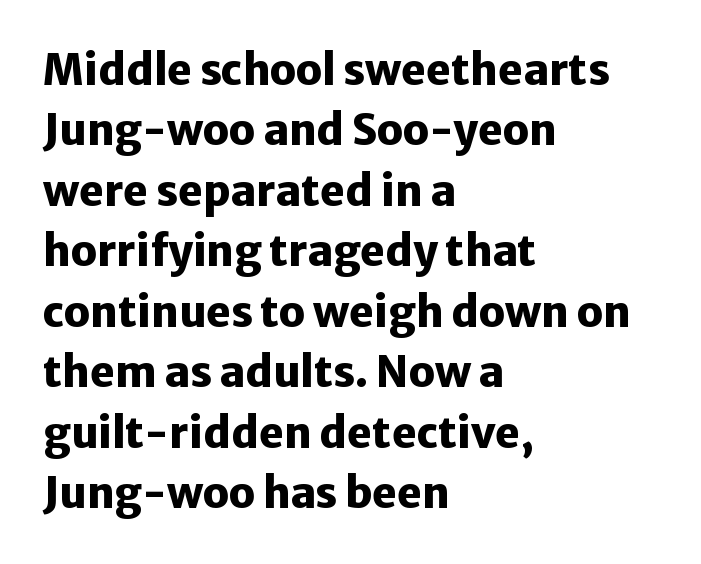
You can tell it's not italic because the verticals are truly vertical. The rag falls on the right side of this text block. The type family on display is of the sans-serif kind. On the weight axis this lands at bold, roughly 700. Descender tails drop into unmarked territory. One glance says typical: line gaps are just what's usual.
